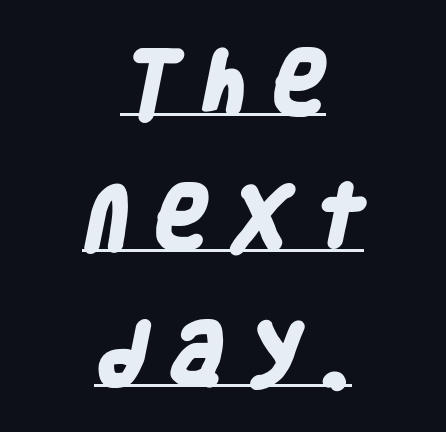
{"serif": "no", "bold": "yes", "weight": "heavy", "width": "condensed", "stroke_contrast": "low", "x_height": "large", "monospaced": "no", "underline": "yes", "align": "center", "line_spacing": "loose", "line_spacing_ratio": 1.99, "letter_spacing": "wide", "letter_spacing_em": 0.32, "glyph_px": 68}
